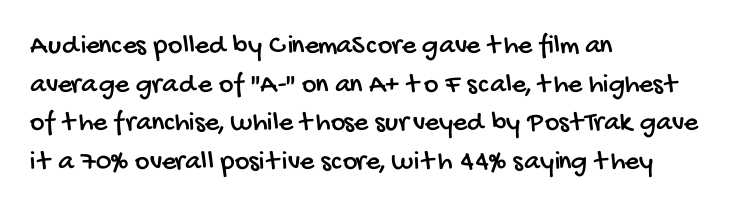
{"serif": "no", "width": "condensed", "stroke_contrast": "low", "x_height": "large", "monospaced": "no", "underline": "no", "align": "left", "line_spacing": "normal", "line_spacing_ratio": 1.38, "letter_spacing": "normal", "letter_spacing_em": 0.0, "glyph_px": 28}
